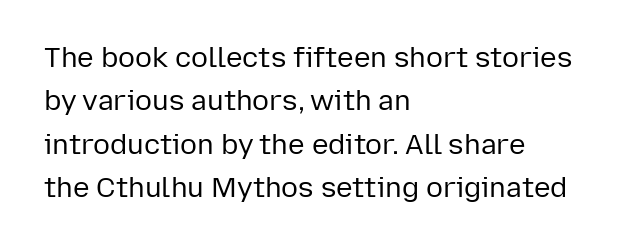
The characters are drawn with everyday or finer stroke widths. Teacher's note: observe the even left margin — that is flush-left alignment. Horizontal bands of white between lines are of average thickness. Unlike italic type, these characters show no tilt at all. Words float on clear page, feet unadorned. These lines are rendered in a variable-pitch font.
